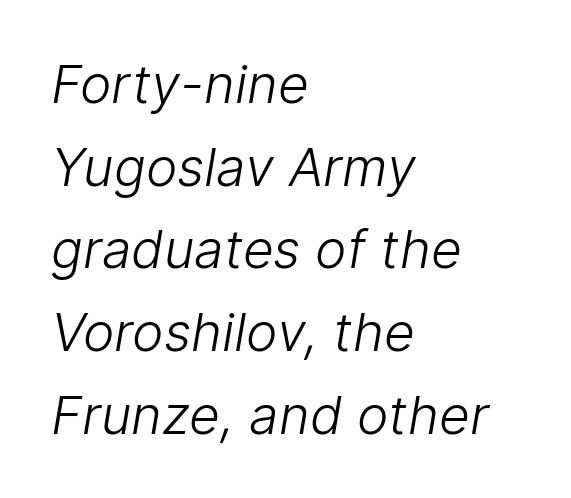
Glyph-to-glyph distance matches everyday printed text. Compared with a centered layout, this one pins lines to the left instead. The passage shown stacks its lines at a standard gap. Typographically, this falls in the sans-serif category. This sample has the flowing, uneven cadence of proportional lettering.
